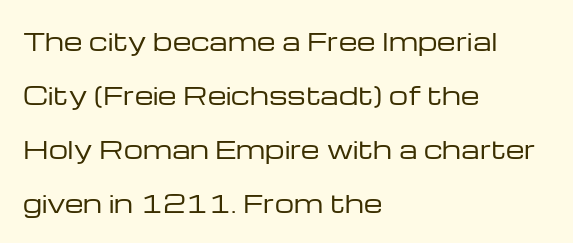
Q: Is the text bold? A: No.
Q: Is the text italic (slanted)? A: No, it is upright.
Q: Is the text underlined? A: No.
Q: How is the paragraph aligned? A: Left-aligned.
Q: Is the spacing between letters normal or unusually wide? A: Normal.
Q: Is the spacing between lines tight, normal or loose? A: Loose.
